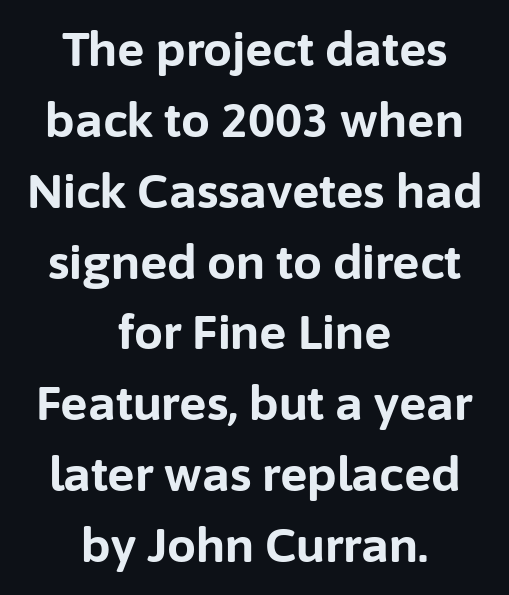
{"serif": "no", "italic": "no", "bold": "yes", "weight": "bold", "width": "normal", "stroke_contrast": "low", "x_height": "medium", "monospaced": "no", "underline": "no", "align": "center", "line_spacing": "normal", "line_spacing_ratio": 1.54, "letter_spacing": "normal", "letter_spacing_em": 0.0, "glyph_px": 46}
